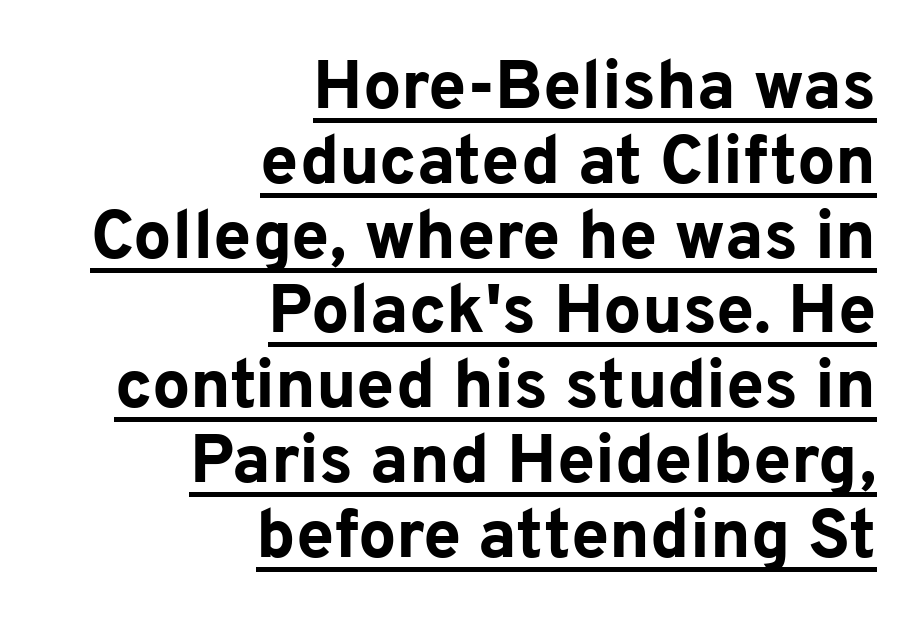
Q: Is the text bold? A: Yes.
Q: Is the text italic (slanted)? A: No, it is upright.
Q: Is the typeface a serif or a sans-serif typeface? A: Sans-serif.
Q: Is the text underlined? A: Yes.
Q: How is the paragraph aligned? A: Right-aligned.
Q: Is the spacing between letters normal or unusually wide? A: Normal.
Q: Is the spacing between lines tight, normal or loose? A: Tight.
Q: Width (condensed, normal, or wide)? A: Normal.
Q: Stroke contrast? A: Low.
Q: x-height? A: Medium.
Q: Monospaced? A: No.
